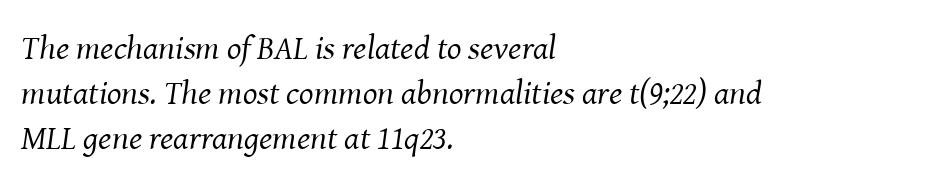
The image shows 34 px regular-weight serif type, italic (leaning right); set left-aligned, normal line spacing (1.32x), normal letter spacing, not underlined; medium stroke contrast and a medium x-height.
